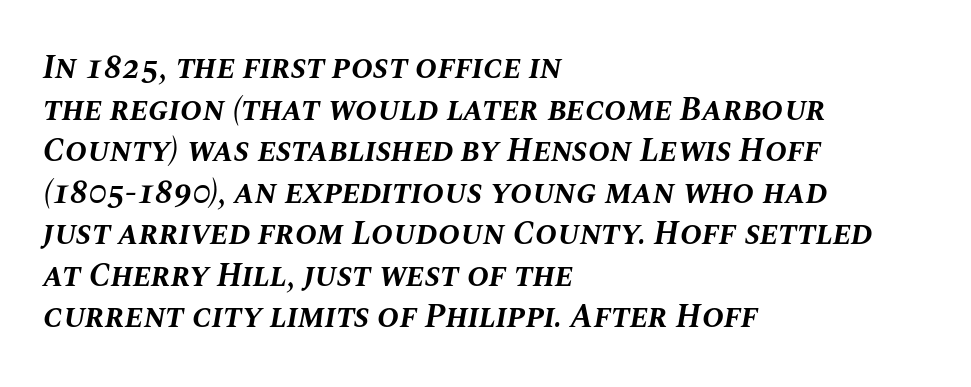
{"italic": "yes", "lean": "right", "slant_degrees": 10, "bold": "yes", "weight": "bold", "width": "normal", "stroke_contrast": "medium", "x_height": "large", "monospaced": "no", "underline": "no", "align": "left", "line_spacing": "normal", "line_spacing_ratio": 1.26, "letter_spacing": "normal", "letter_spacing_em": 0.0, "glyph_px": 33}
